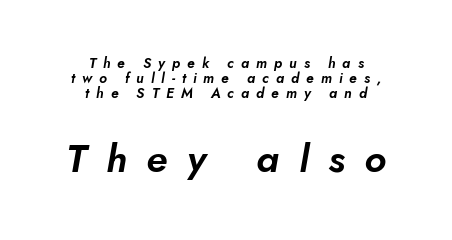
The image shows 39 px text type, italic (leaning right); set centered, tight line spacing (1.08x), unusually wide letter spacing (+0.5 em), not underlined; the second (bottom) block is 2.79x larger; low stroke contrast and a small x-height.
